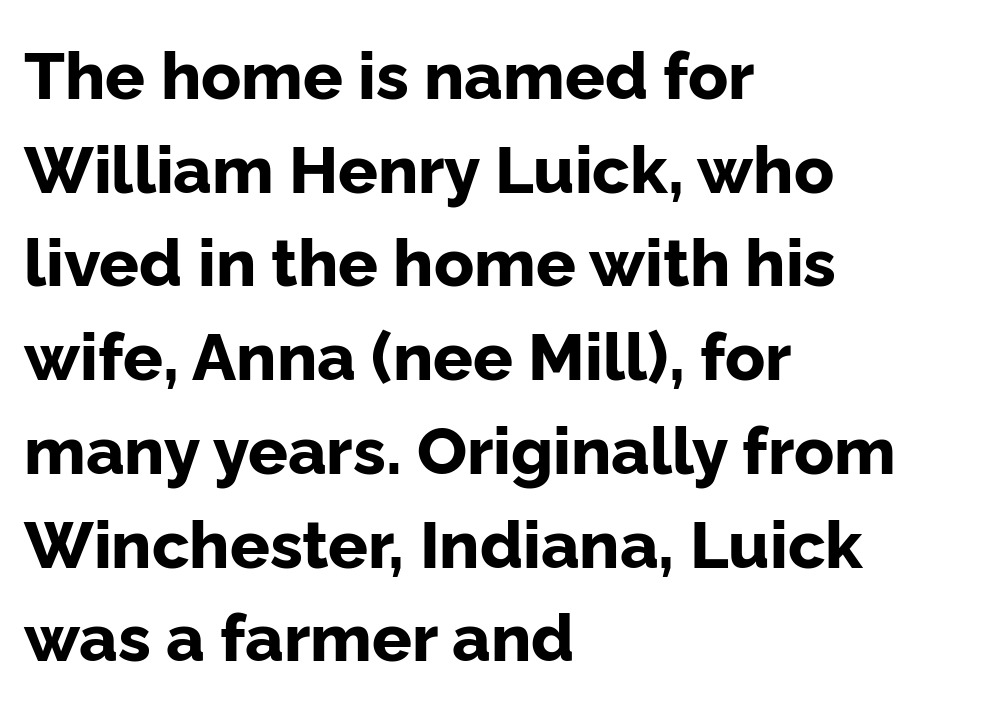
Unlike italic type, these characters show no tilt at all. A clean baseline with only descenders dipping below it. The passage shown is typeset with a sans-serif family. Caption: bold face, heavy strokes.
